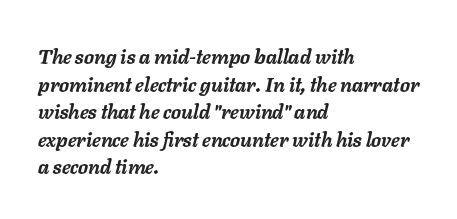
The image shows 20 px bold type, italic (leaning right); set left-aligned, normal line spacing (1.38x), normal letter spacing, not underlined.
